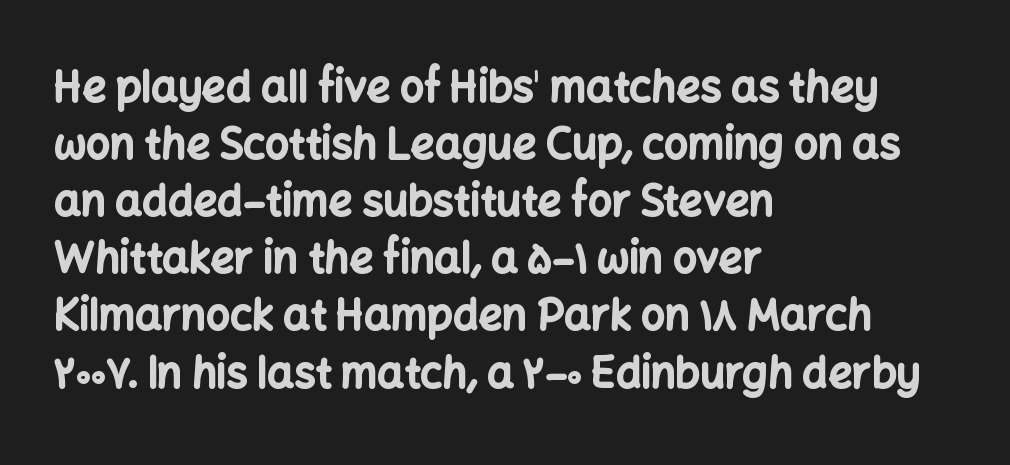
{"serif": "no", "italic": "no", "bold": "yes", "weight": "bold", "width": "normal", "stroke_contrast": "low", "x_height": "medium", "monospaced": "no", "underline": "no", "align": "left", "line_spacing": "normal", "line_spacing_ratio": 1.36, "letter_spacing": "normal", "letter_spacing_em": 0.0, "glyph_px": 42}
